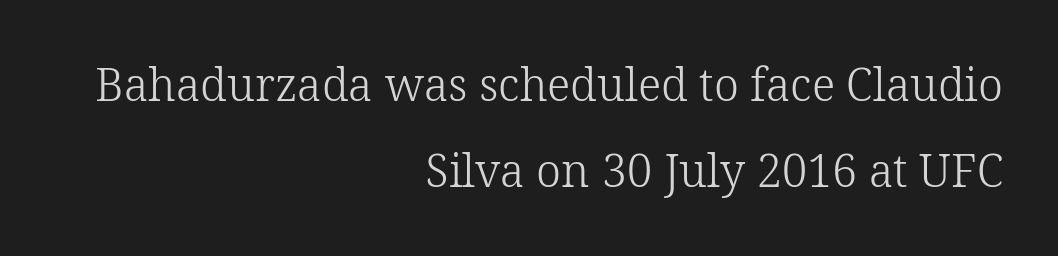
The image shows 45 px light serif type, upright; set right-aligned, loose line spacing (1.92x), normal letter spacing, not underlined; low stroke contrast and a medium x-height.
